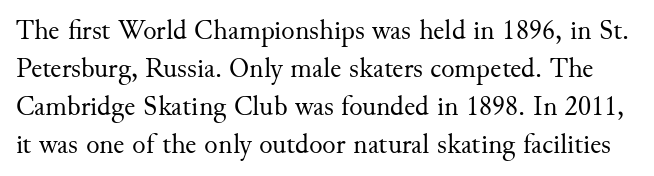
The font's upright variant was chosen for this text. The zone under the glyphs is completely vacant. These lines keep a tight, regular rhythm from letter to letter. Leading matches the norm, producing a regular column. In terms of letterform style, serifs are clearly present. Spacing verdict: proportional, widths tailored to each character.
